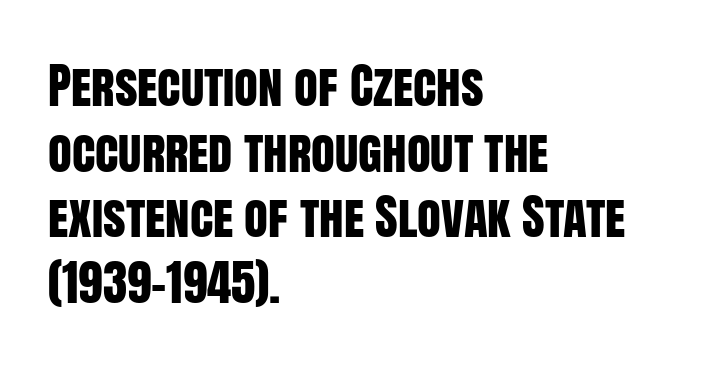
Q: Is the text italic (slanted)? A: No, it is upright.
Q: Is the typeface a serif or a sans-serif typeface? A: Sans-serif.
Q: Is the text underlined? A: No.
Q: How is the paragraph aligned? A: Left-aligned.
Q: Is the spacing between letters normal or unusually wide? A: Normal.
Q: Is the spacing between lines tight, normal or loose? A: Normal.
Q: Width (condensed, normal, or wide)? A: Condensed.
Q: Stroke contrast? A: Low.
Q: x-height? A: Large.
Q: Monospaced? A: No.
